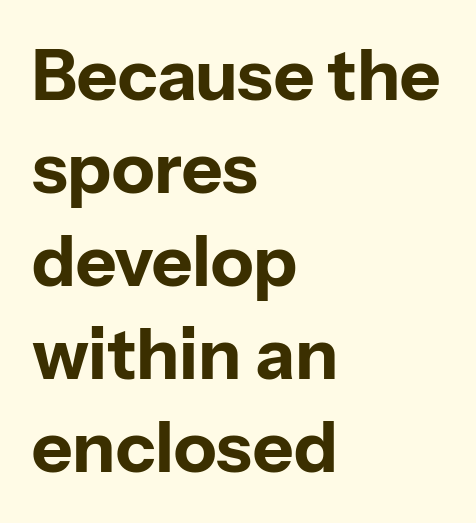
{"serif": "no", "italic": "no", "bold": "yes", "weight": "bold", "width": "normal", "stroke_contrast": "low", "x_height": "medium", "monospaced": "no", "underline": "no", "align": "left", "line_spacing": "normal", "line_spacing_ratio": 1.33, "letter_spacing": "normal", "letter_spacing_em": 0.0, "glyph_px": 70}
